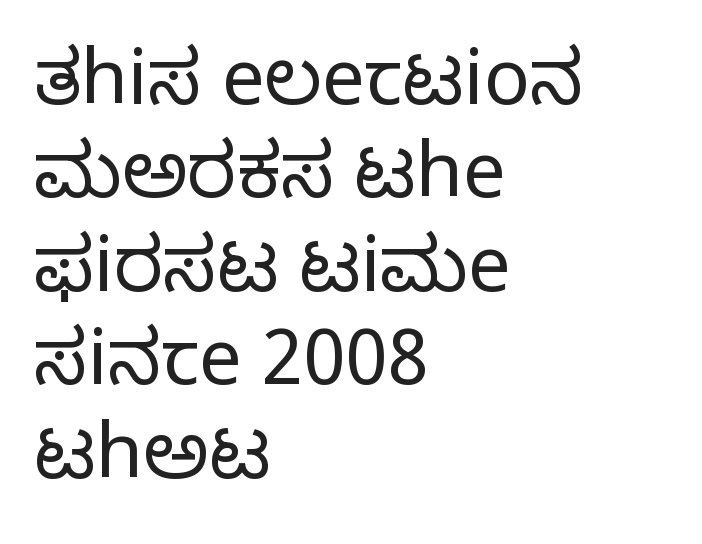
Stem width sits at or under what a default text font uses. The specimen reads as upright at a glance. A typesetter would call this zero additional tracking. Caption: multi-line text, flush left, ragged right. Clear beneath every line of the passage.
